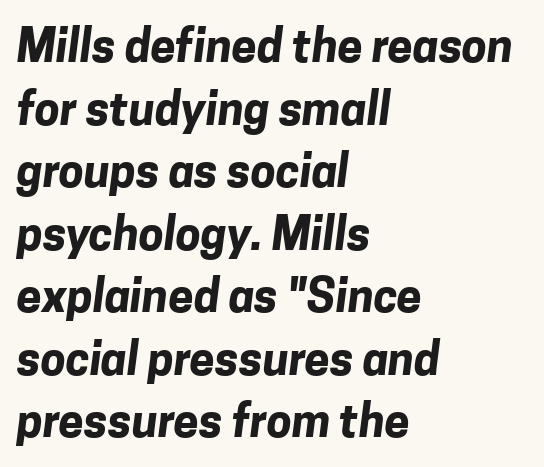
The image shows 45 px bold sans-serif type; set left-aligned, normal line spacing (1.39x), normal letter spacing, not underlined; low stroke contrast and a medium x-height.
